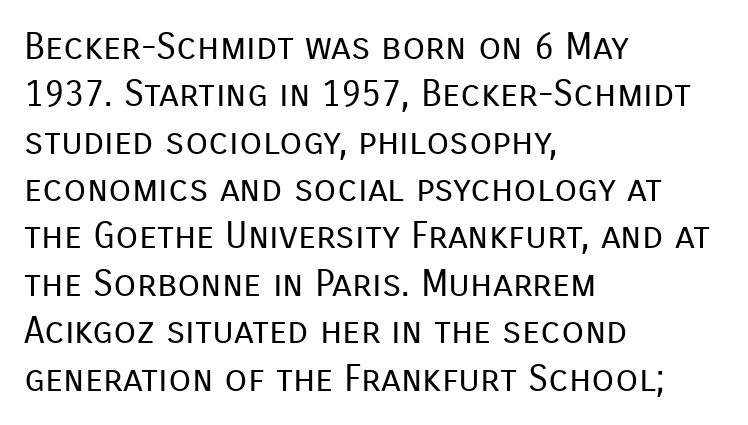
Q: Is the text bold? A: No.
Q: Is the text italic (slanted)? A: No, it is upright.
Q: Is the typeface a serif or a sans-serif typeface? A: Sans-serif.
Q: Is the text underlined? A: No.
Q: How is the paragraph aligned? A: Left-aligned.
Q: Is the spacing between letters normal or unusually wide? A: Normal.
Q: Is the spacing between lines tight, normal or loose? A: Normal.
Q: Width (condensed, normal, or wide)? A: Normal.
Q: Stroke contrast? A: Low.
Q: x-height? A: Medium.
Q: Monospaced? A: No.
